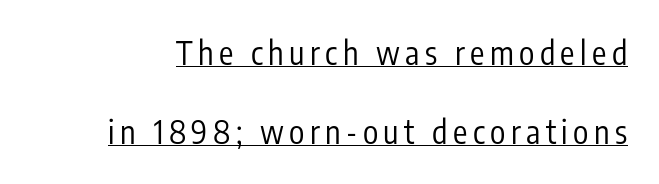
The image shows 32 px regular-weight, condensed sans-serif type, upright; set loose line spacing (2.46x), underlined; low stroke contrast and a medium x-height.
